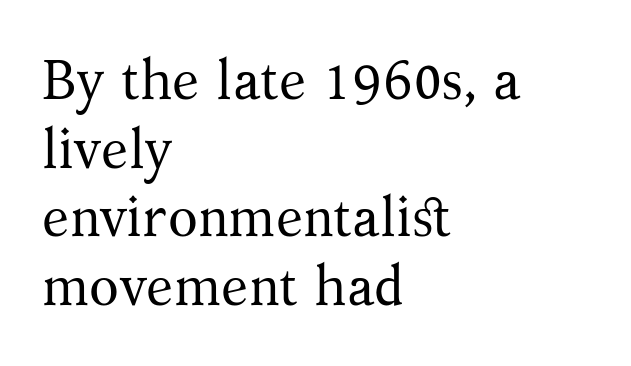
Q: Is the text bold? A: No.
Q: Is the text italic (slanted)? A: No, it is upright.
Q: Is the typeface a serif or a sans-serif typeface? A: Serif.
Q: Is the text underlined? A: No.
Q: How is the paragraph aligned? A: Left-aligned.
Q: Is the spacing between letters normal or unusually wide? A: Normal.
Q: Is the spacing between lines tight, normal or loose? A: Normal.
Q: Width (condensed, normal, or wide)? A: Normal.
Q: Stroke contrast? A: Medium.
Q: x-height? A: Medium.
Q: Monospaced? A: No.
